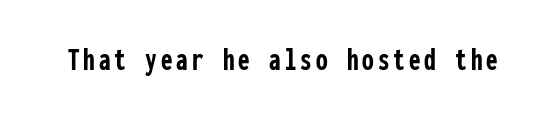
{"serif": "no", "italic": "no", "bold": "yes", "weight": "semibold", "width": "condensed", "stroke_contrast": "low", "x_height": "medium", "monospaced": "yes", "underline": "no", "glyph_px": 33}
